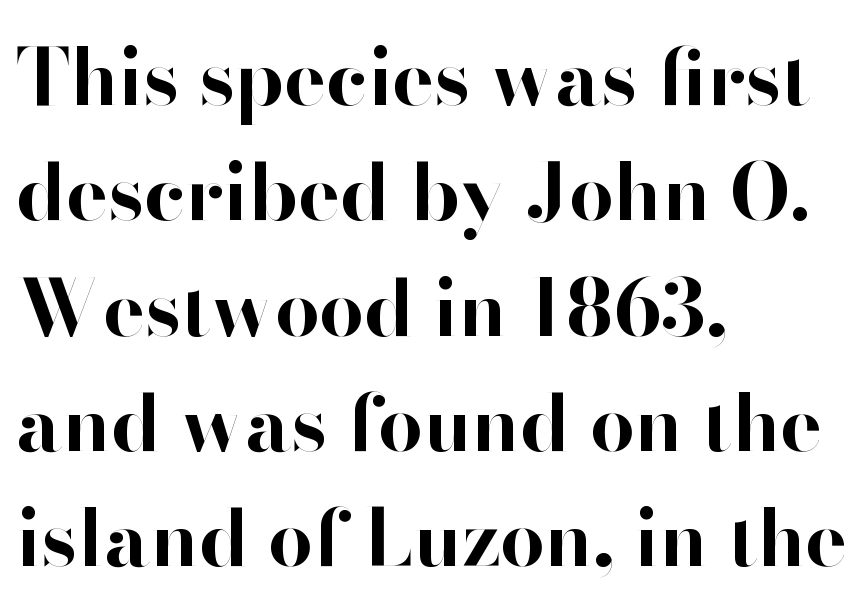
The face used here is proportionally spaced, like ordinary book or web type. How are the letters spaced? Ordinarily, with no added tracking. Visually the block forms a straight wall on the left and a jagged coastline on the right. Unlike a traditional serif, this face leaves its strokes unadorned. The rows are spaced the way most documents space them.
